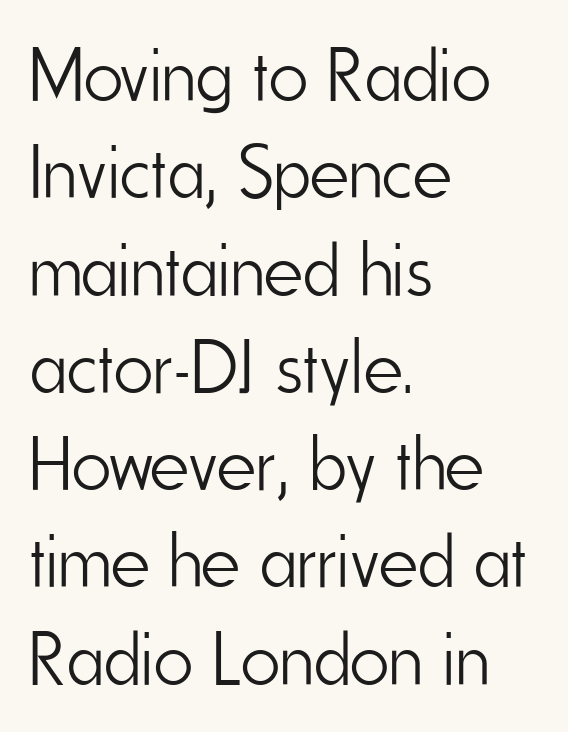
Q: Is the text bold? A: No.
Q: Is the text italic (slanted)? A: No, it is upright.
Q: Is the typeface a serif or a sans-serif typeface? A: Sans-serif.
Q: Is the text underlined? A: No.
Q: How is the paragraph aligned? A: Left-aligned.
Q: Is the spacing between letters normal or unusually wide? A: Normal.
Q: Is the spacing between lines tight, normal or loose? A: Normal.
Q: Width (condensed, normal, or wide)? A: Condensed.
Q: Stroke contrast? A: Low.
Q: x-height? A: Small.
Q: Monospaced? A: No.
